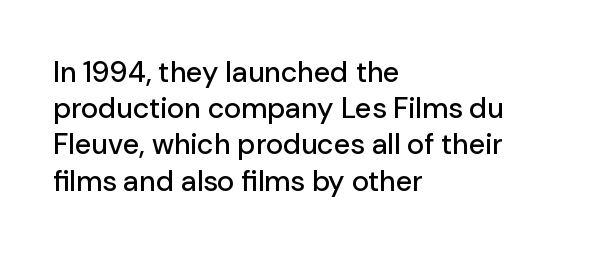
Q: Is the text italic (slanted)? A: No, it is upright.
Q: Is the typeface a serif or a sans-serif typeface? A: Sans-serif.
Q: Is the text underlined? A: No.
Q: How is the paragraph aligned? A: Left-aligned.
Q: Is the spacing between letters normal or unusually wide? A: Normal.
Q: Is the spacing between lines tight, normal or loose? A: Normal.
Q: Width (condensed, normal, or wide)? A: Normal.
Q: Stroke contrast? A: Low.
Q: x-height? A: Medium.
Q: Monospaced? A: No.
